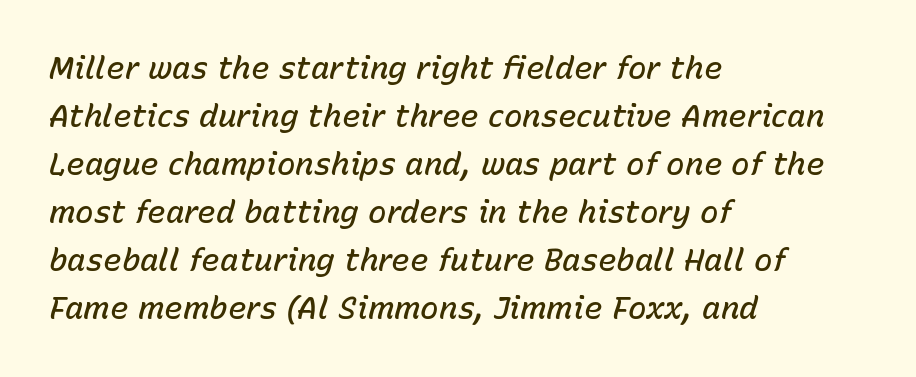
The image shows 31 px semibold type, italic (leaning right); set left-aligned, normal line spacing (1.55x), normal letter spacing, not underlined; low stroke contrast and a medium x-height.
